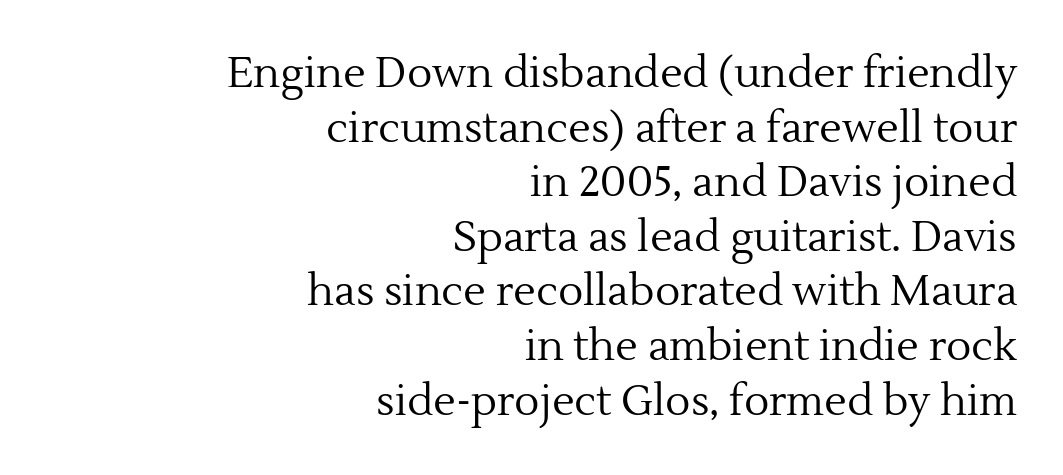
{"serif": "yes", "italic": "no", "bold": "no", "weight": "regular", "width": "normal", "x_height": "medium", "monospaced": "no", "underline": "no", "align": "right", "line_spacing": "normal", "line_spacing_ratio": 1.3, "letter_spacing": "normal", "letter_spacing_em": 0.0, "glyph_px": 42}
